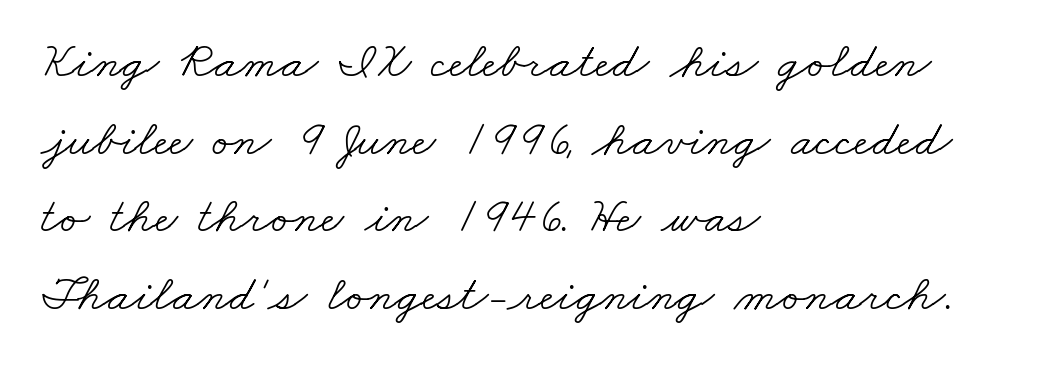
Layout note: lines flush left. The passage shown has conventional tracking throughout. The passage shown is typeset with a serif family. The foot of each line stays bare and open. Vertical spacing — default.
